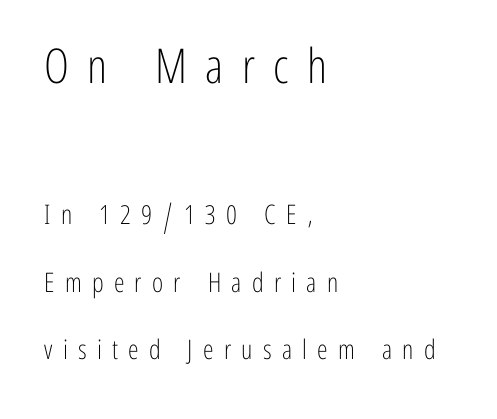
It's the straight-up-and-down kind of type. The letterforms sit at book weight or below. This rendering employs a face without finishing strokes, i.e., a sans-serif. Is the lower block the larger one? No — the upper block carries the bigger type.
